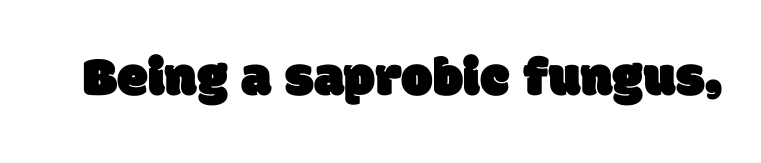
{"serif": "no", "width": "normal", "stroke_contrast": "low", "x_height": "large", "monospaced": "no", "underline": "no", "letter_spacing": "normal", "letter_spacing_em": 0.0, "glyph_px": 56}
